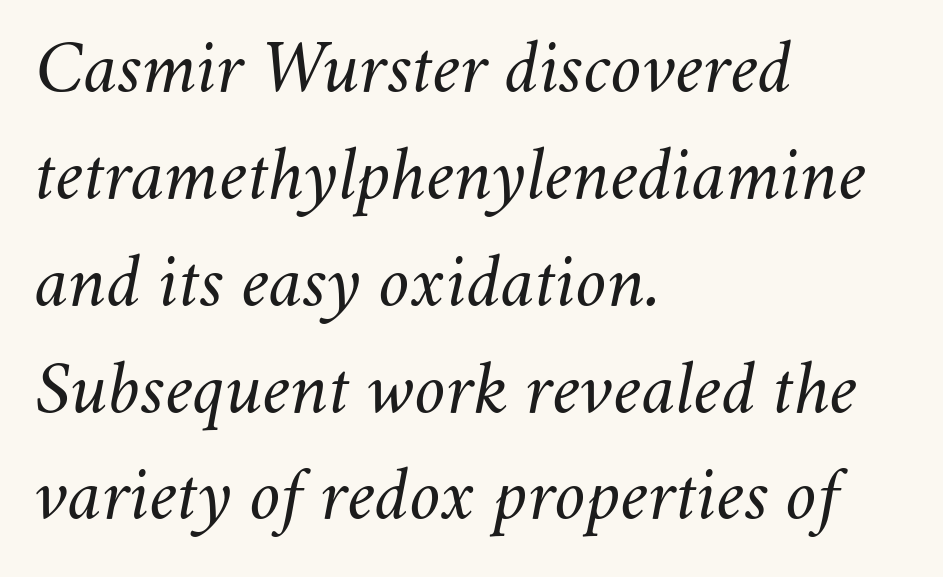
Q: Is the text bold? A: No.
Q: Is the text italic (slanted)? A: Yes, it leans right by about 11 degrees.
Q: Is the text underlined? A: No.
Q: How is the paragraph aligned? A: Left-aligned.
Q: Is the spacing between letters normal or unusually wide? A: Normal.
Q: Is the spacing between lines tight, normal or loose? A: Normal.
Q: Width (condensed, normal, or wide)? A: Normal.
Q: Stroke contrast? A: Medium.
Q: x-height? A: Small.
Q: Monospaced? A: No.
